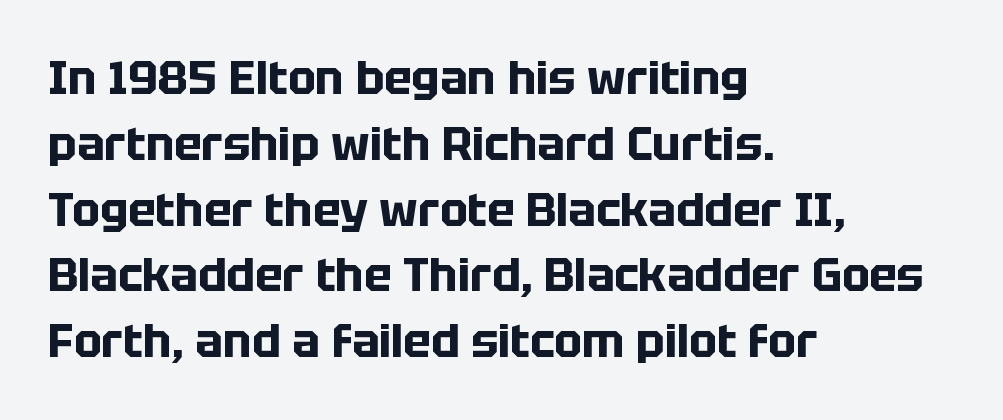
This is the regular roman posture of the typeface. You could not count columns in this text — the font is proportionally spaced. You could call the tracking neutral — neither tight nor loose. A clean baseline with only descenders dipping below it. The rows are spaced the way most documents space them.
